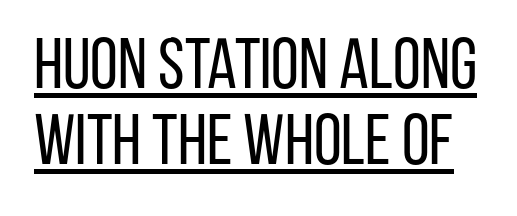
Q: Is the text bold? A: No.
Q: Is the text italic (slanted)? A: No, it is upright.
Q: Is the typeface a serif or a sans-serif typeface? A: Sans-serif.
Q: Is the text underlined? A: Yes.
Q: Is the spacing between letters normal or unusually wide? A: Normal.
Q: Is the spacing between lines tight, normal or loose? A: Tight.
Q: Width (condensed, normal, or wide)? A: Condensed.
Q: Stroke contrast? A: Low.
Q: x-height? A: Large.
Q: Monospaced? A: No.
